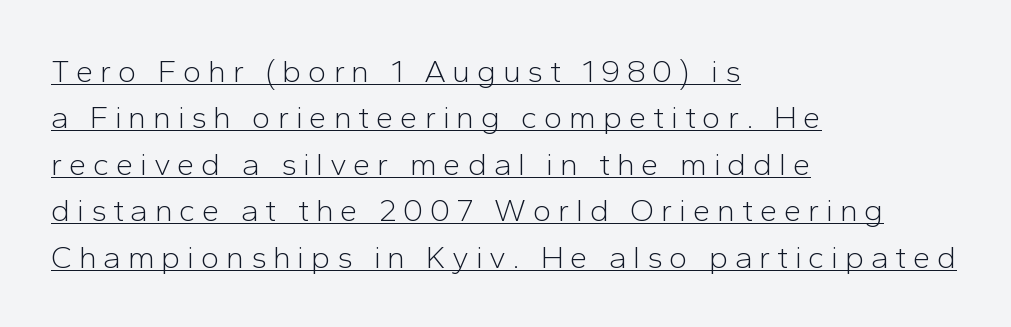
Varying glyph widths throughout — classic text-font behaviour. You can tell from the bare stems that sans-serif type was used. In CSS terms this would be text-align: left. Between one letter and the next there's a generous, obvious gap. Successive baselines arrive at the customary interval.
